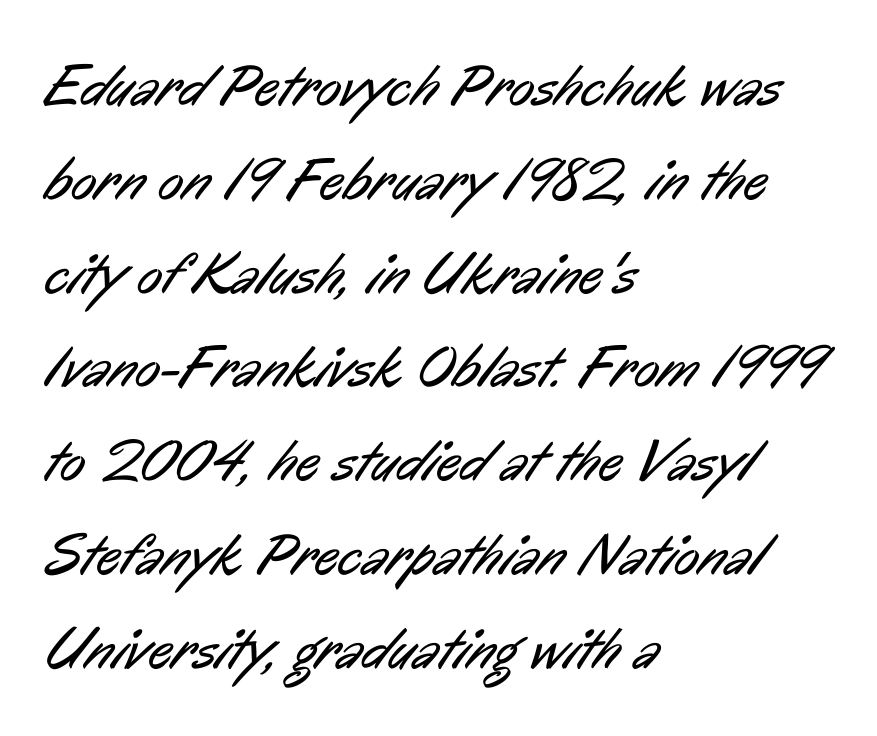
The image shows 59 px regular-weight, condensed sans-serif type; set left-aligned, normal line spacing (1.59x), normal letter spacing, not underlined; low stroke contrast and a medium x-height.
